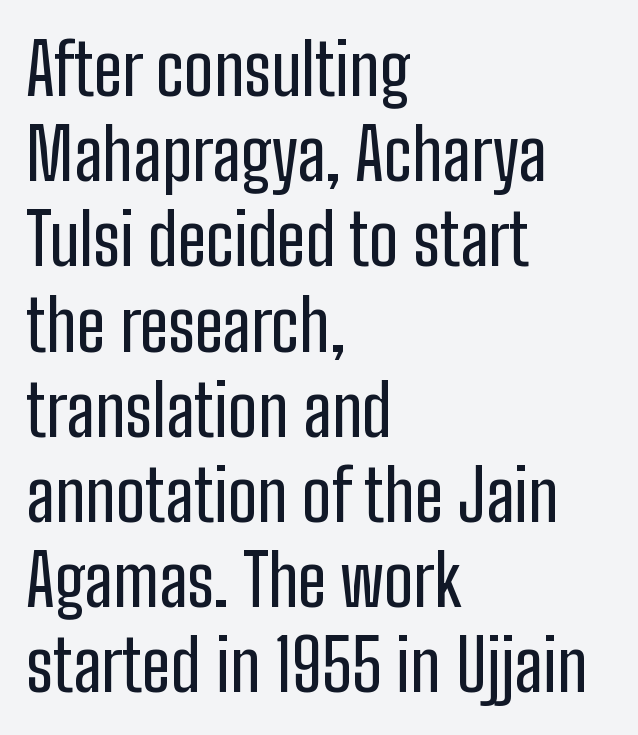
Q: Is the text italic (slanted)? A: No, it is upright.
Q: Is the typeface a serif or a sans-serif typeface? A: Sans-serif.
Q: Is the text underlined? A: No.
Q: How is the paragraph aligned? A: Left-aligned.
Q: Is the spacing between letters normal or unusually wide? A: Normal.
Q: Width (condensed, normal, or wide)? A: Condensed.
Q: Stroke contrast? A: Low.
Q: x-height? A: Medium.
Q: Monospaced? A: No.
